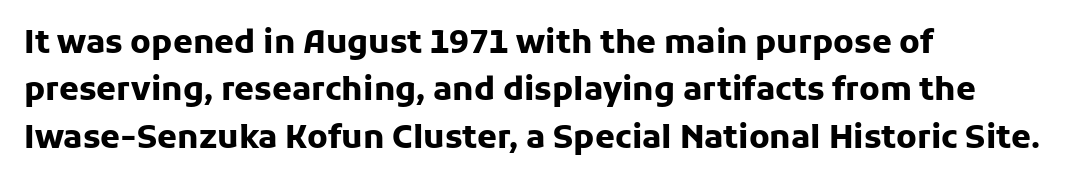
Q: Is the text bold? A: Yes.
Q: Is the text italic (slanted)? A: No, it is upright.
Q: Is the typeface a serif or a sans-serif typeface? A: Sans-serif.
Q: Is the text underlined? A: No.
Q: How is the paragraph aligned? A: Left-aligned.
Q: Is the spacing between letters normal or unusually wide? A: Normal.
Q: Is the spacing between lines tight, normal or loose? A: Normal.
Q: Width (condensed, normal, or wide)? A: Normal.
Q: Stroke contrast? A: Low.
Q: x-height? A: Medium.
Q: Monospaced? A: No.
